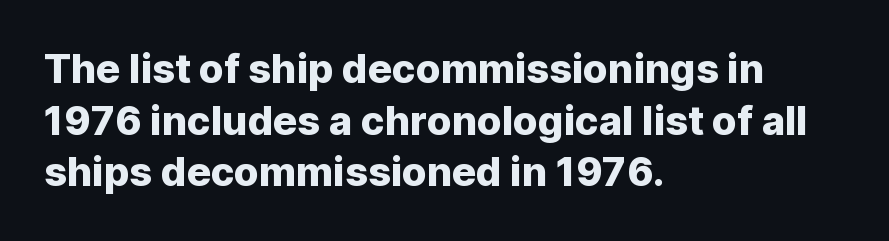
This rendering uses left alignment, leaving the right contour irregular. Standard letterfit; no display-style spreading of the glyphs. Do the letters lean? They stand straight. Nope, no serifs anywhere on these letters. Do the characters align in a grid? No, the font is proportional. Vertical spacing — default.
